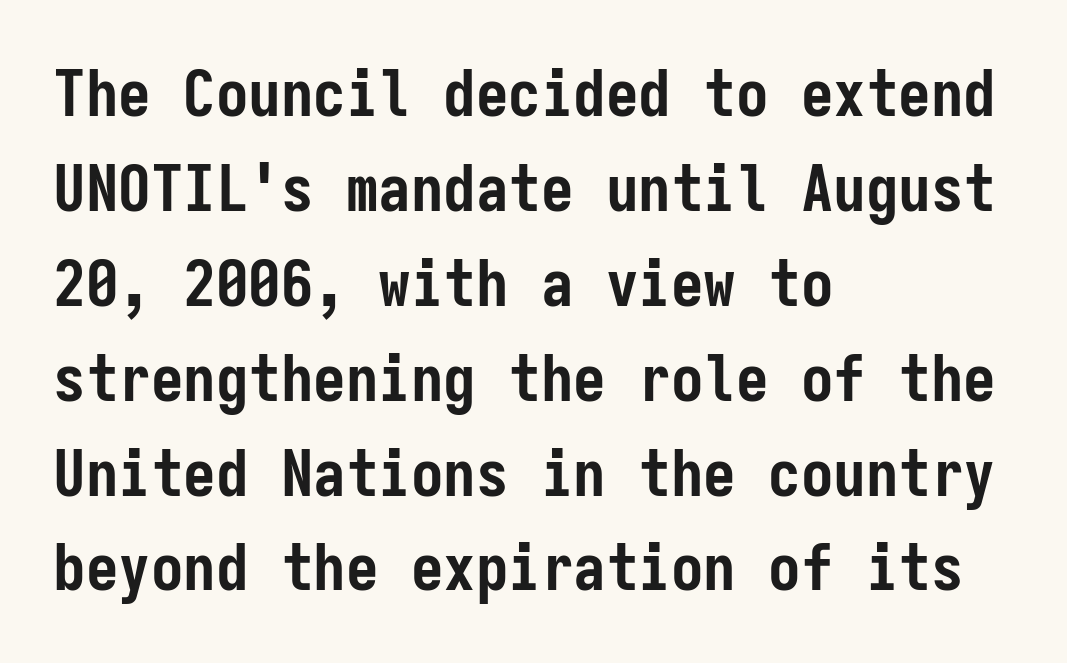
Q: Is the text bold? A: Yes.
Q: Is the text italic (slanted)? A: No, it is upright.
Q: Is the typeface a serif or a sans-serif typeface? A: Sans-serif.
Q: Is the text underlined? A: No.
Q: How is the paragraph aligned? A: Left-aligned.
Q: Is the spacing between letters normal or unusually wide? A: Normal.
Q: Is the spacing between lines tight, normal or loose? A: Normal.
Q: Width (condensed, normal, or wide)? A: Condensed.
Q: Stroke contrast? A: Low.
Q: x-height? A: Medium.
Q: Monospaced? A: Yes.
